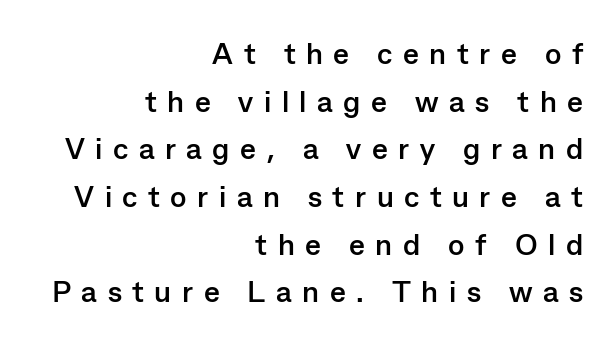
{"serif": "no", "italic": "no", "bold": "yes", "weight": "semibold", "width": "normal", "stroke_contrast": "low", "x_height": "medium", "monospaced": "no", "underline": "no", "align": "right", "line_spacing": "normal", "line_spacing_ratio": 1.59, "letter_spacing": "wide", "letter_spacing_em": 0.35, "glyph_px": 30}
